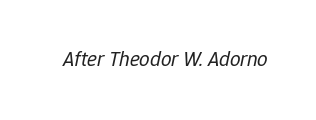
{"italic": "yes", "lean": "right", "slant_degrees": 12, "bold": "no", "underline": "no", "letter_spacing": "normal", "letter_spacing_em": 0.0, "glyph_px": 21}
